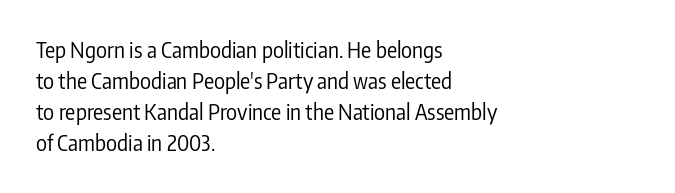
The image shows 21 px text type, upright; set left-aligned, normal line spacing (1.48x), normal letter spacing, not underlined.
